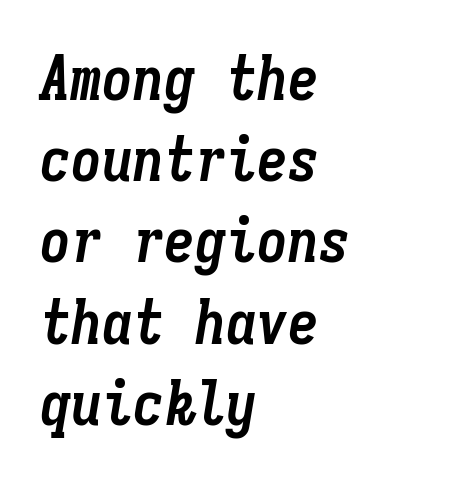
Q: Is the text bold? A: Yes.
Q: Is the text italic (slanted)? A: Yes, it leans right by about 9 degrees.
Q: Is the text underlined? A: No.
Q: How is the paragraph aligned? A: Left-aligned.
Q: Is the spacing between letters normal or unusually wide? A: Normal.
Q: Is the spacing between lines tight, normal or loose? A: Normal.
Q: Width (condensed, normal, or wide)? A: Condensed.
Q: Stroke contrast? A: Low.
Q: x-height? A: Medium.
Q: Monospaced? A: Yes.
